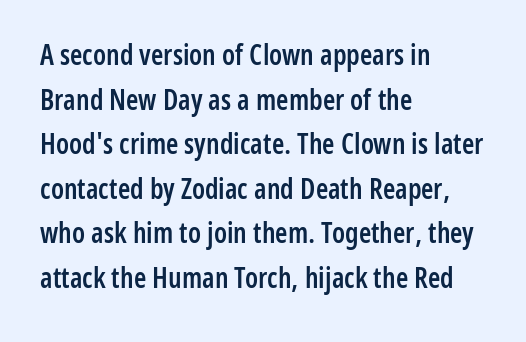
Q: Is the text bold? A: Semi-bold.
Q: Is the text italic (slanted)? A: No, it is upright.
Q: Is the typeface a serif or a sans-serif typeface? A: Sans-serif.
Q: Is the text underlined? A: No.
Q: How is the paragraph aligned? A: Left-aligned.
Q: Is the spacing between letters normal or unusually wide? A: Normal.
Q: Is the spacing between lines tight, normal or loose? A: Normal.
Q: Width (condensed, normal, or wide)? A: Condensed.
Q: Stroke contrast? A: Low.
Q: x-height? A: Medium.
Q: Monospaced? A: No.
